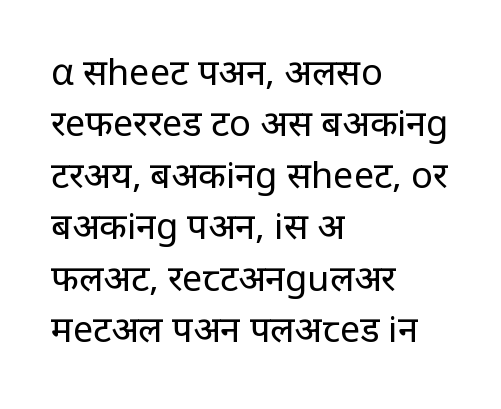
{"serif": "no", "italic": "no", "bold": "no", "weight": "regular", "width": "normal", "stroke_contrast": "low", "x_height": "large", "monospaced": "no", "underline": "no", "align": "left", "line_spacing": "normal", "line_spacing_ratio": 1.43, "letter_spacing": "normal", "letter_spacing_em": 0.0, "glyph_px": 36}
